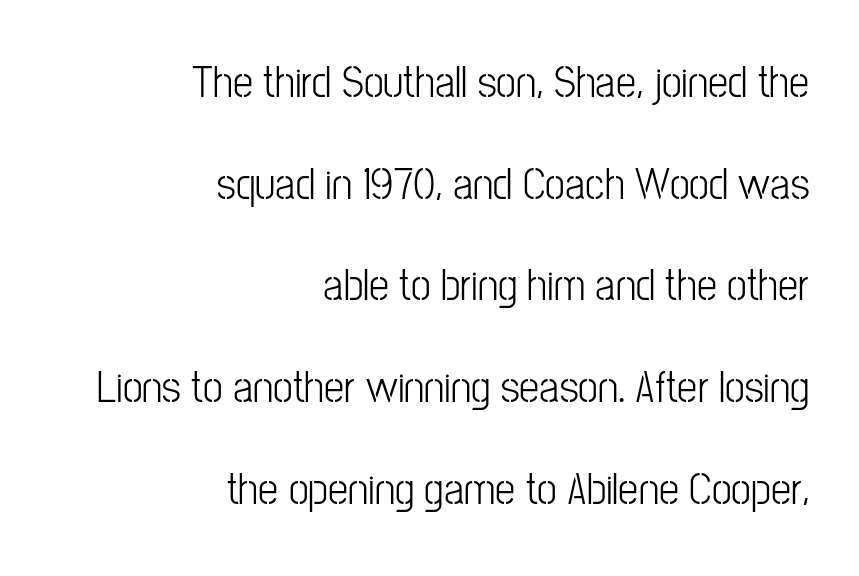
Descender tails drop into unmarked territory. This sample has the flowing, uneven cadence of proportional lettering. This is the regular roman posture of the typeface. Look at the bottom of the vertical strokes: they stop flat, with no serifs. The gaps between neighbouring characters are ordinary and unremarkable.
